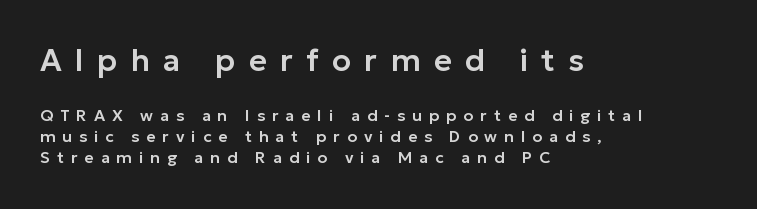
The image shows 31 px sans-serif type, upright; set left-aligned, normal line spacing (1.31x), unusually wide letter spacing (+0.43 em), not underlined; the first (top) block is 1.94x larger; low stroke contrast and a medium x-height.
